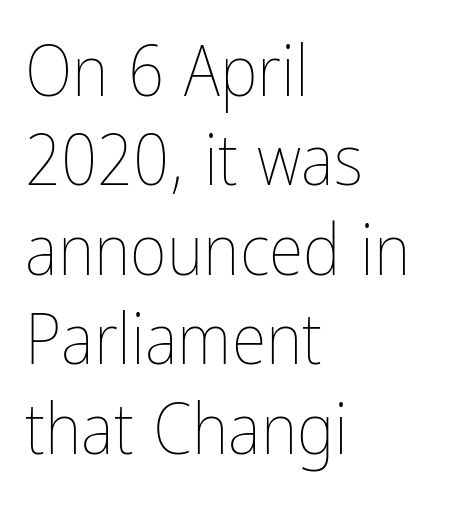
The image shows 71 px thin, condensed type, upright; set left-aligned, normal line spacing (1.26x), normal letter spacing, not underlined; low stroke contrast and a medium x-height.
